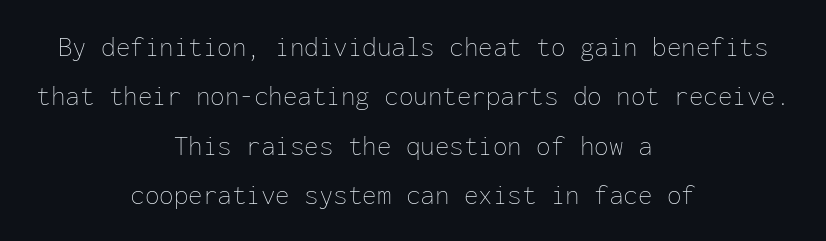
Q: Is the text bold? A: No.
Q: Is the text italic (slanted)? A: No, it is upright.
Q: Is the text underlined? A: No.
Q: How is the paragraph aligned? A: Centered.
Q: Is the spacing between letters normal or unusually wide? A: Normal.
Q: Is the spacing between lines tight, normal or loose? A: Normal.
Q: Width (condensed, normal, or wide)? A: Normal.
Q: Stroke contrast? A: Low.
Q: x-height? A: Medium.
Q: Monospaced? A: Yes.
